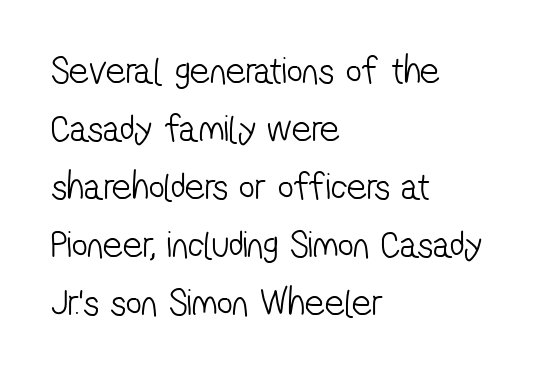
A typesetter would call this proportional, since set widths differ per character. Nothing sits at the stroke ends, so this counts as sans-serif. The string is rendered with underlining switched off. Honestly, the letter spacing is just normal — you wouldn't notice it.
